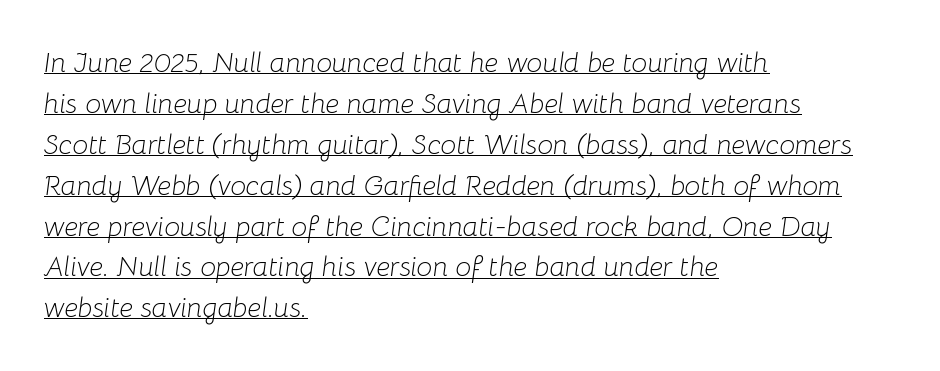
{"italic": "yes", "lean": "right", "slant_degrees": 8, "bold": "no", "weight": "light", "width": "normal", "stroke_contrast": "low", "x_height": "medium", "monospaced": "no", "underline": "yes", "align": "left", "line_spacing": "normal", "line_spacing_ratio": 1.46, "letter_spacing": "normal", "letter_spacing_em": 0.0, "glyph_px": 28}
